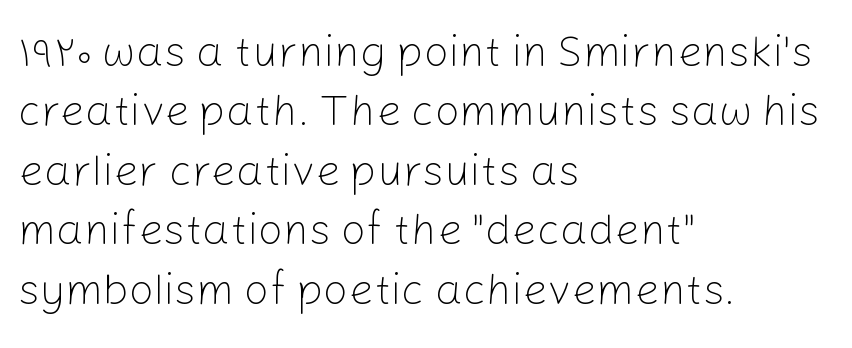
Q: Is the text bold? A: No.
Q: Is the text italic (slanted)? A: No, it is upright.
Q: Is the typeface a serif or a sans-serif typeface? A: Sans-serif.
Q: Is the text underlined? A: No.
Q: How is the paragraph aligned? A: Left-aligned.
Q: Is the spacing between letters normal or unusually wide? A: Normal.
Q: Is the spacing between lines tight, normal or loose? A: Normal.
Q: Width (condensed, normal, or wide)? A: Normal.
Q: Stroke contrast? A: Low.
Q: x-height? A: Medium.
Q: Monospaced? A: No.
